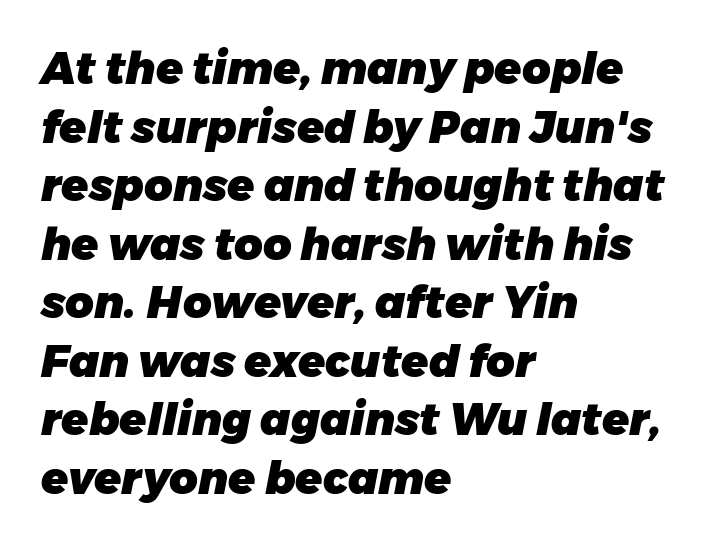
The strip under each line holds only bare page. One-word summary of the alignment: left. Character widths vary here, with narrow letters taking less room than wide ones. The axis of the letterforms is tilted away from vertical. Each new line begins a customary step beneath the previous one.
